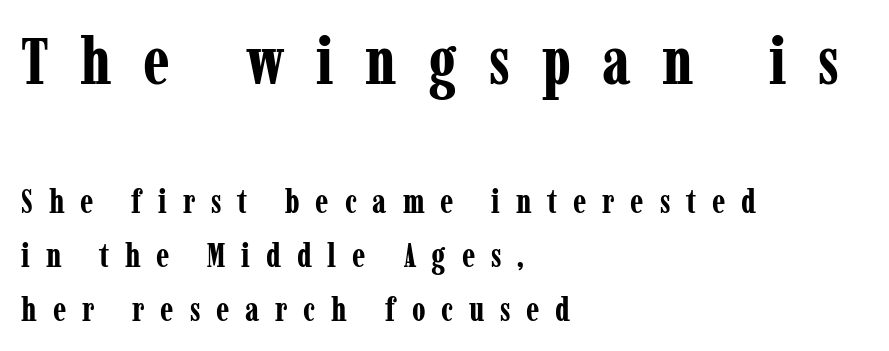
{"serif": "yes", "italic": "no", "bold": "yes", "weight": "bold", "width": "condensed", "stroke_contrast": "low", "x_height": "medium", "monospaced": "no", "underline": "no", "align": "left", "line_spacing": "normal", "line_spacing_ratio": 1.63, "letter_spacing": "wide", "letter_spacing_em": 0.48, "larger_block": "first", "size_ratio": 2.0, "glyph_px": 66}
